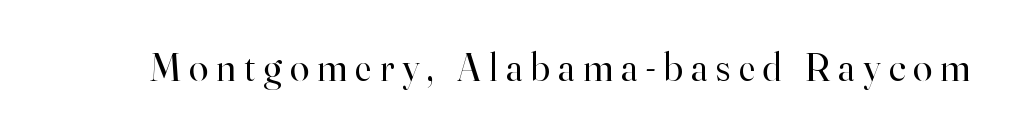
Proportional: the letters do not fall into vertical columns. Italic? Not at all — the glyphs are vertical. Each letter's strokes conclude with small projecting serifs. Clear beneath every line of the passage.
